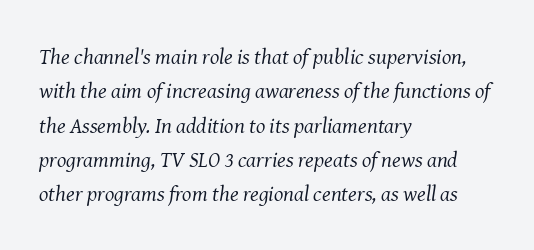
{"italic": "yes", "lean": "right", "slant_degrees": 8, "bold": "no", "underline": "no", "align": "left", "line_spacing": "normal", "line_spacing_ratio": 1.56, "letter_spacing": "normal", "letter_spacing_em": 0.0, "glyph_px": 22}
